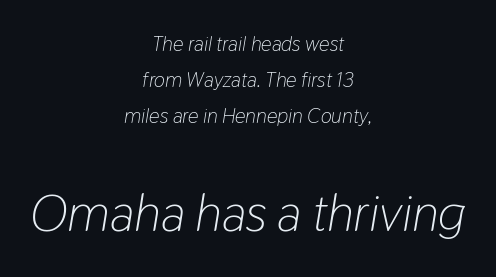
Q: Is the text bold? A: No.
Q: Is the text italic (slanted)? A: Yes, it leans right by about 9 degrees.
Q: Is the text underlined? A: No.
Q: How is the paragraph aligned? A: Centered.
Q: Is the spacing between letters normal or unusually wide? A: Normal.
Q: Which block of text is set in a larger size, the first (top) or the second (bottom)? A: The second (bottom) one.
Q: Width (condensed, normal, or wide)? A: Condensed.
Q: Stroke contrast? A: Low.
Q: x-height? A: Medium.
Q: Monospaced? A: No.
